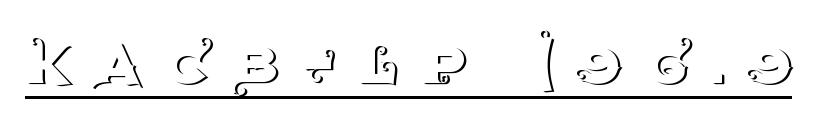
{"serif": "yes", "italic": "no", "bold": "no", "weight": "thin", "width": "normal", "stroke_contrast": "medium", "x_height": "large", "monospaced": "no", "underline": "yes", "letter_spacing": "wide", "letter_spacing_em": 0.32, "glyph_px": 74}
